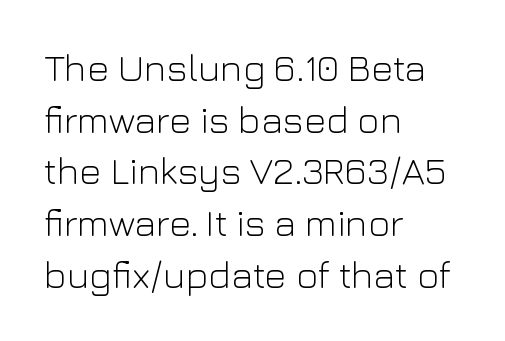
The image shows 38 px light sans-serif type, upright; set left-aligned, normal line spacing (1.36x), normal letter spacing, not underlined; low stroke contrast and a medium x-height.
